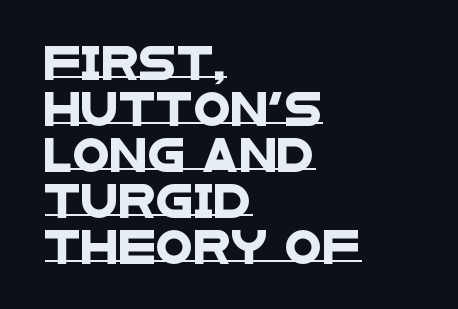
{"serif": "no", "width": "wide", "stroke_contrast": "low", "x_height": "large", "monospaced": "no", "underline": "yes", "align": "left", "line_spacing": "normal", "line_spacing_ratio": 1.35, "letter_spacing": "normal", "letter_spacing_em": 0.0, "glyph_px": 34}
